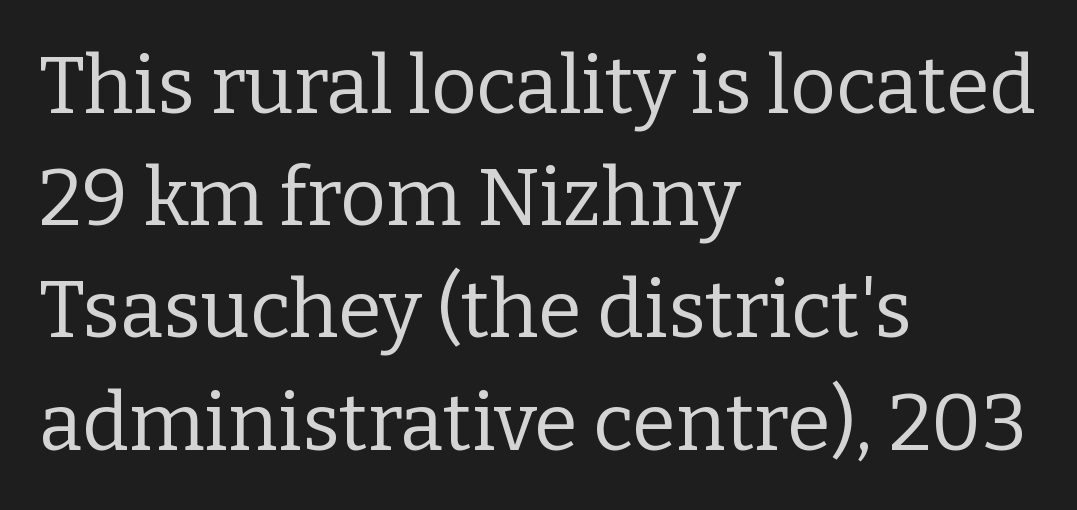
Q: Is the text bold? A: No.
Q: Is the text italic (slanted)? A: No, it is upright.
Q: Is the typeface a serif or a sans-serif typeface? A: Serif.
Q: Is the text underlined? A: No.
Q: How is the paragraph aligned? A: Left-aligned.
Q: Is the spacing between letters normal or unusually wide? A: Normal.
Q: Is the spacing between lines tight, normal or loose? A: Normal.
Q: Width (condensed, normal, or wide)? A: Normal.
Q: Stroke contrast? A: Low.
Q: x-height? A: Medium.
Q: Monospaced? A: No.
